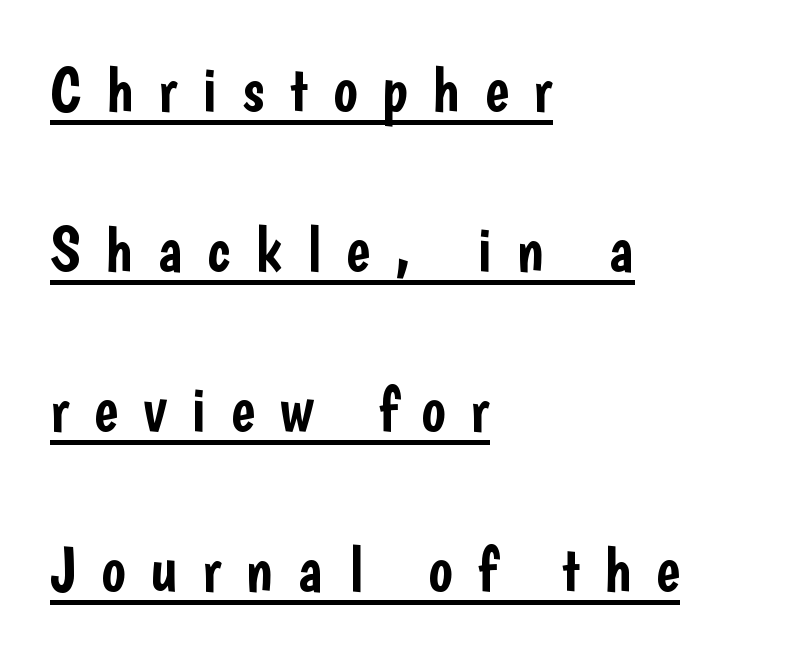
Q: Is the text italic (slanted)? A: No, it is upright.
Q: Is the typeface a serif or a sans-serif typeface? A: Sans-serif.
Q: Is the text underlined? A: Yes.
Q: How is the paragraph aligned? A: Left-aligned.
Q: Is the spacing between letters normal or unusually wide? A: Unusually wide.
Q: Is the spacing between lines tight, normal or loose? A: Loose.
Q: Width (condensed, normal, or wide)? A: Condensed.
Q: Stroke contrast? A: Low.
Q: x-height? A: Medium.
Q: Monospaced? A: No.
